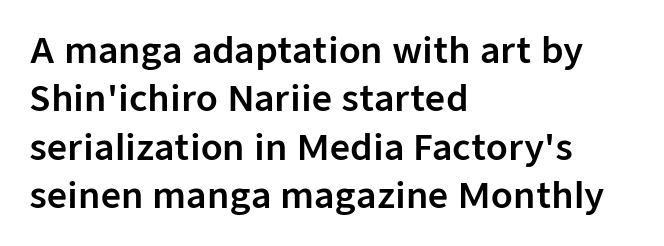
{"serif": "no", "italic": "no", "width": "normal", "stroke_contrast": "low", "x_height": "medium", "monospaced": "no", "underline": "no", "align": "left", "line_spacing": "normal", "line_spacing_ratio": 1.38, "letter_spacing": "normal", "letter_spacing_em": 0.0, "glyph_px": 35}
